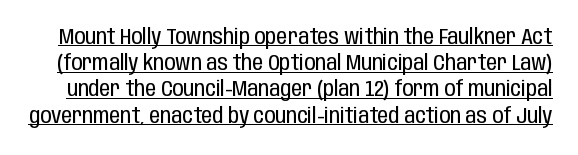
{"italic": "no", "bold": "no", "underline": "yes", "line_spacing_ratio": 1.19, "letter_spacing": "normal", "letter_spacing_em": 0.0, "glyph_px": 22}
